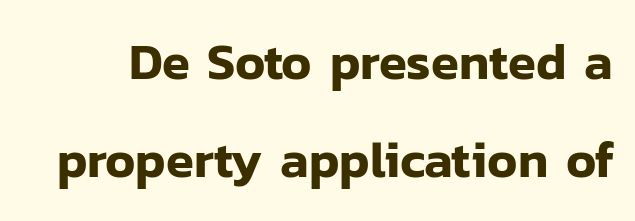
The image shows 51 px sans-serif type, upright; set loose line spacing (1.93x), normal letter spacing, not underlined; low stroke contrast and a medium x-height.
